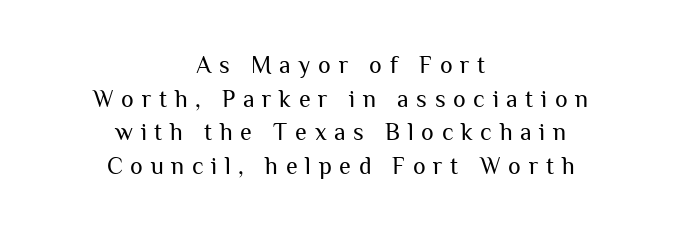
The image shows 24 px text type, upright; set centered, normal line spacing (1.4x), unusually wide letter spacing (+0.32 em), not underlined.
